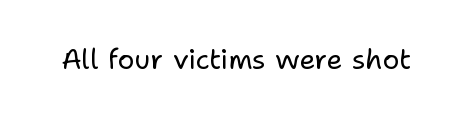
Q: Is the text bold? A: No.
Q: Is the text italic (slanted)? A: No, it is upright.
Q: Is the typeface a serif or a sans-serif typeface? A: Sans-serif.
Q: Is the text underlined? A: No.
Q: Is the spacing between letters normal or unusually wide? A: Normal.
Q: Width (condensed, normal, or wide)? A: Normal.
Q: Stroke contrast? A: Low.
Q: x-height? A: Medium.
Q: Monospaced? A: No.
